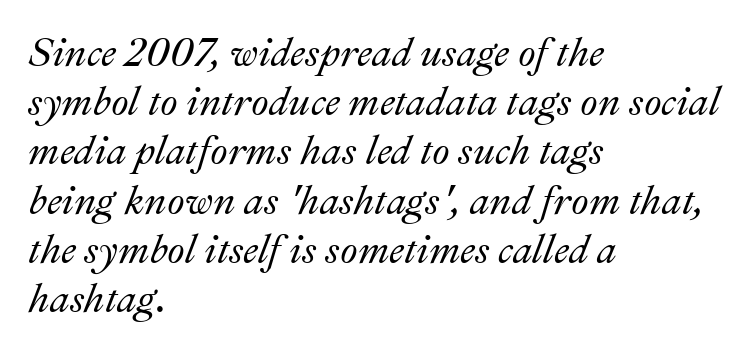
Glyph-to-glyph distance matches everyday printed text. A classic flush-left, rag-right setting is used for this passage. The typography opts for an oblique posture over an upright one. Lines of text with bare space underneath. Do the characters align in a grid? No, the font is proportional.
